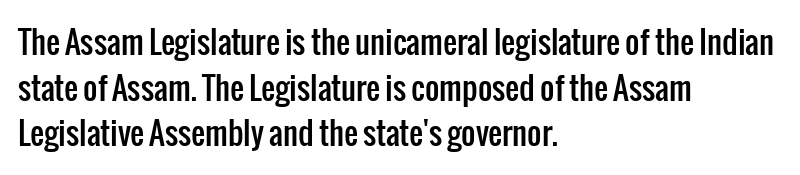
Honestly, the row spacing looks completely unremarkable. The passage shown is typed in a proportional face where columns would drift. You could call the tracking neutral — neither tight nor loose. A typesetter would mark this as roman, not italic. Descender tails drop into unmarked territory. Check where the strokes stop: nothing finishes them off — pure sans.
